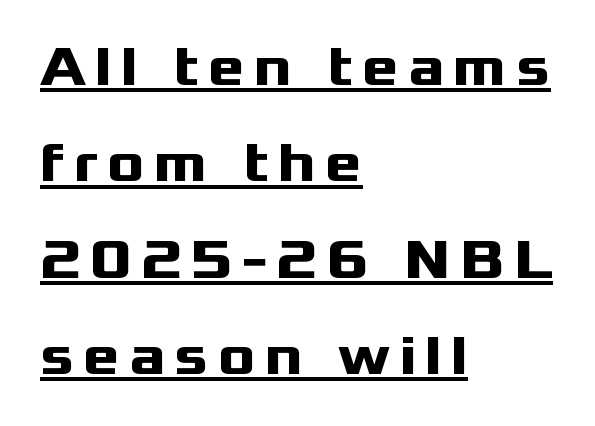
The image shows 56 px heavy, wide sans-serif type, upright; set left-aligned, line spacing 1.72x, underlined; medium stroke contrast and a medium x-height.
